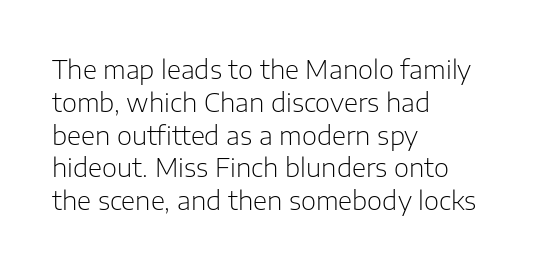
Check the space under the baseline: it is left empty. Posture: upright roman. Is the type heavy? It reads as light-to-regular instead. One-word summary of the alignment: left. The line-height multiplier appears to be the usual default.
